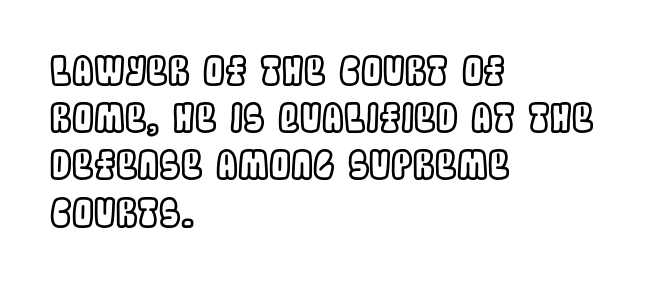
The image shows 39 px condensed type, upright; set left-aligned, line spacing 1.21x, normal letter spacing, not underlined; a large x-height.
